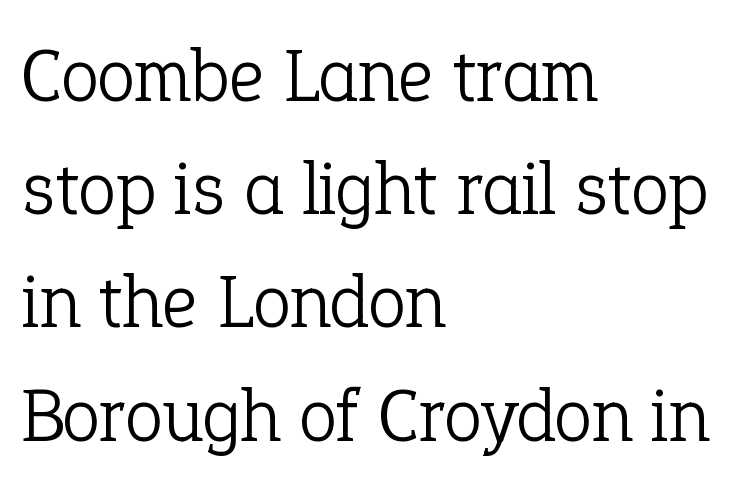
The image shows 77 px light serif type, upright; set left-aligned, normal line spacing (1.47x), normal letter spacing, not underlined; low stroke contrast and a medium x-height.
